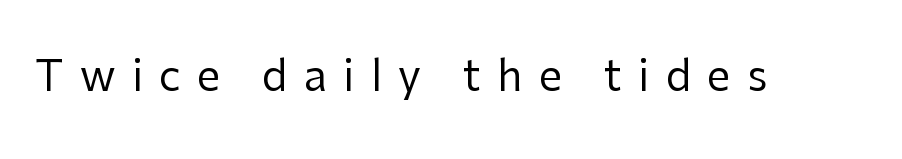
The image shows 42 px regular-weight sans-serif type, upright; set unusually wide letter spacing (+0.39 em), not underlined; low stroke contrast and a medium x-height.
